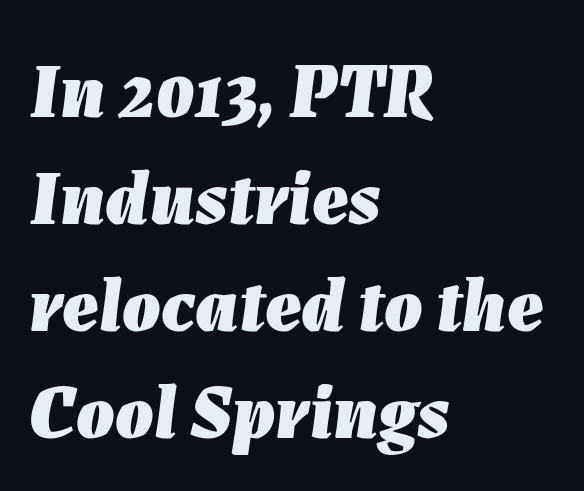
Q: Is the text bold? A: Yes.
Q: Is the text italic (slanted)? A: Yes, it leans right by about 7 degrees.
Q: Is the text underlined? A: No.
Q: How is the paragraph aligned? A: Left-aligned.
Q: Is the spacing between letters normal or unusually wide? A: Normal.
Q: Is the spacing between lines tight, normal or loose? A: Normal.
Q: Width (condensed, normal, or wide)? A: Normal.
Q: Stroke contrast? A: Low.
Q: x-height? A: Medium.
Q: Monospaced? A: No.
